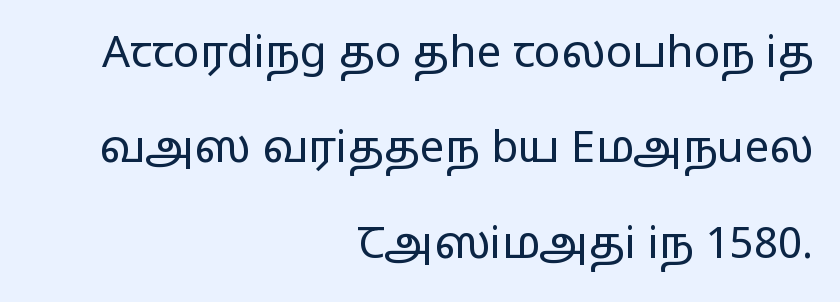
The image shows 44 px regular-weight, wide sans-serif type, upright; set right-aligned, loose line spacing (2.17x), normal letter spacing, not underlined; low stroke contrast and a medium x-height.
